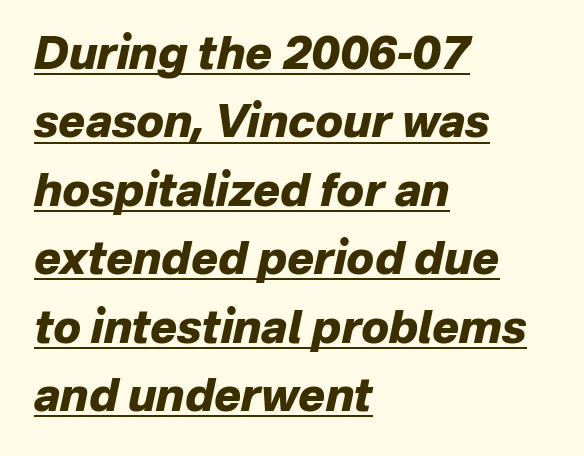
The image shows 45 px heavy type, italic (leaning right); set left-aligned, normal line spacing (1.52x), normal letter spacing, underlined; low stroke contrast and a medium x-height.
